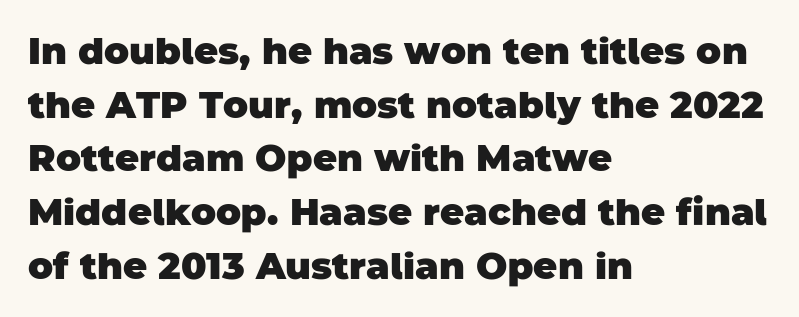
{"serif": "no", "bold": "yes", "weight": "heavy", "width": "normal", "stroke_contrast": "low", "x_height": "large", "monospaced": "no", "underline": "no", "align": "left", "line_spacing": "normal", "line_spacing_ratio": 1.45, "letter_spacing": "normal", "letter_spacing_em": 0.0, "glyph_px": 37}
